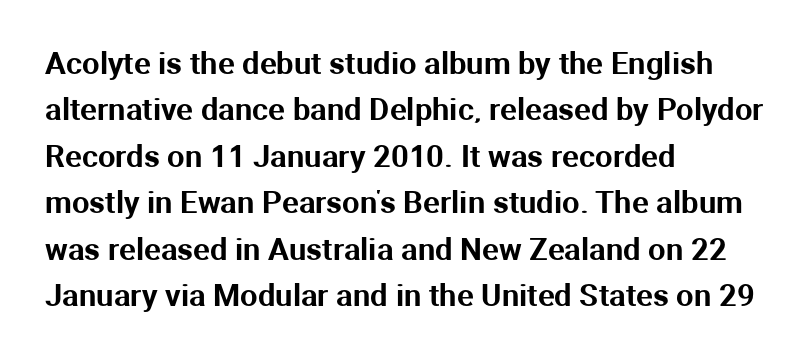
{"serif": "no", "italic": "no", "width": "normal", "stroke_contrast": "medium", "x_height": "medium", "monospaced": "no", "underline": "no", "align": "left", "line_spacing": "normal", "line_spacing_ratio": 1.5, "letter_spacing": "normal", "letter_spacing_em": 0.0, "glyph_px": 31}
